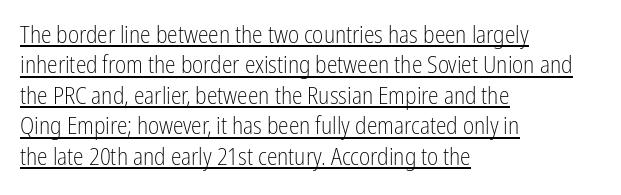
The sample's only ornament is a line tracing under the words. Look at the tracking — it's just the regular setting, nothing added. One-word summary of the alignment: left. No chunkiness to these letters — they're not bold. One glance says typical: line gaps are just what's usual.
